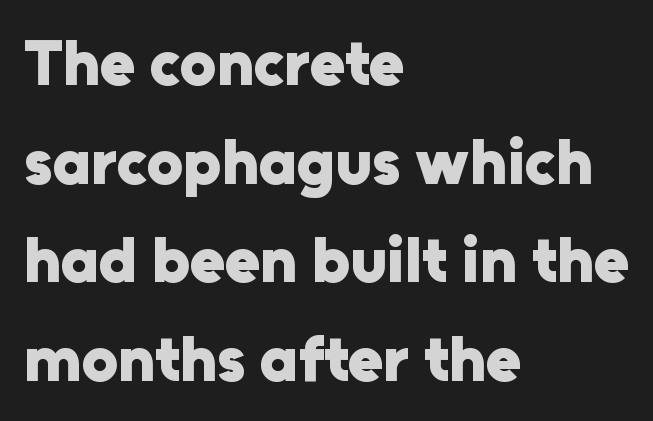
{"serif": "no", "italic": "no", "bold": "yes", "weight": "heavy", "width": "normal", "stroke_contrast": "low", "x_height": "medium", "monospaced": "no", "underline": "no", "align": "left", "line_spacing": "normal", "line_spacing_ratio": 1.54, "letter_spacing": "normal", "letter_spacing_em": 0.0, "glyph_px": 64}
